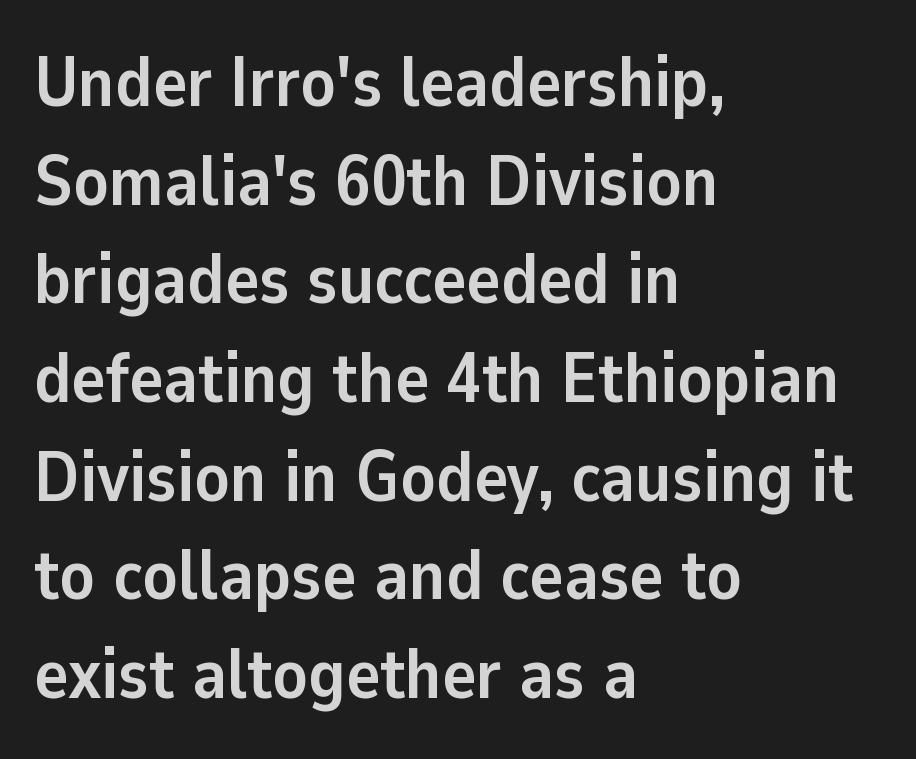
{"serif": "no", "italic": "no", "bold": "yes", "weight": "semibold", "width": "normal", "stroke_contrast": "low", "x_height": "medium", "monospaced": "no", "underline": "no", "align": "left", "line_spacing": "normal", "line_spacing_ratio": 1.39, "letter_spacing": "normal", "letter_spacing_em": 0.0, "glyph_px": 71}
